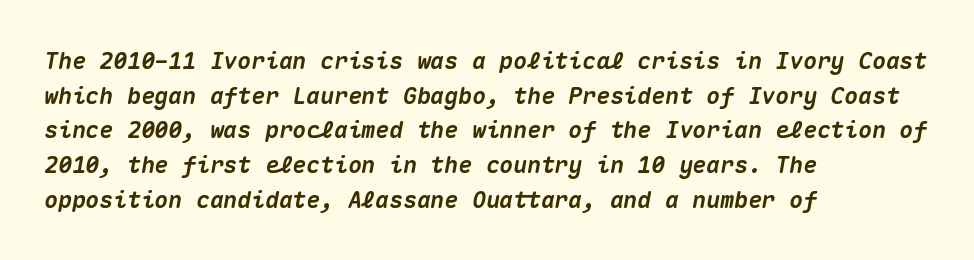
Q: Is the text bold? A: Yes.
Q: Is the text italic (slanted)? A: Yes, it leans right by about 10 degrees.
Q: Is the text underlined? A: No.
Q: How is the paragraph aligned? A: Left-aligned.
Q: Is the spacing between letters normal or unusually wide? A: Normal.
Q: Is the spacing between lines tight, normal or loose? A: Normal.
